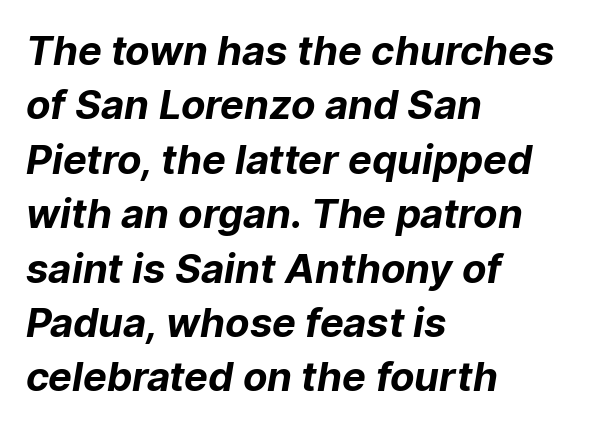
Q: Is the text bold? A: Yes.
Q: Is the typeface a serif or a sans-serif typeface? A: Sans-serif.
Q: Is the text underlined? A: No.
Q: How is the paragraph aligned? A: Left-aligned.
Q: Is the spacing between letters normal or unusually wide? A: Normal.
Q: Is the spacing between lines tight, normal or loose? A: Normal.
Q: Width (condensed, normal, or wide)? A: Normal.
Q: Stroke contrast? A: Low.
Q: x-height? A: Medium.
Q: Monospaced? A: No.
